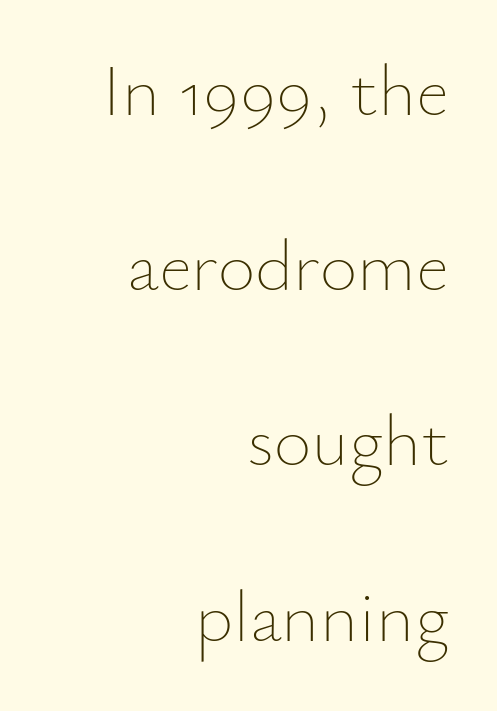
Posture: vertical. Underline: absent. Standard letterfit; no display-style spreading of the glyphs. A typesetter would call this proportional, since set widths differ per character. The passage shown is not bold in any degree. A flush-right, rag-left setting is used for this passage.
